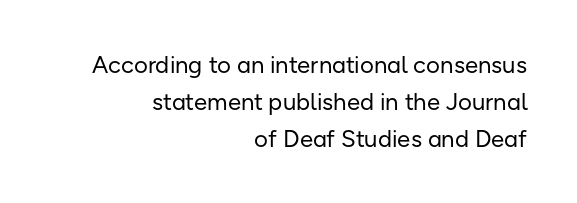
The vertical gap from one line to the next is medium. Descenders hang freely into open space. Stems and bowls with no extra thickness — not bold. Nothing unusual about the tracking: characters are spaced as the font intends. Line ends are locked; line starts wander. The typography opts for an upright posture over an oblique one.
